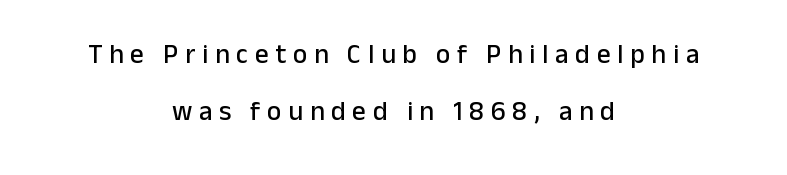
{"italic": "no", "underline": "no", "align": "center", "line_spacing": "loose", "line_spacing_ratio": 2.11, "letter_spacing": "wide", "letter_spacing_em": 0.25, "glyph_px": 27}
